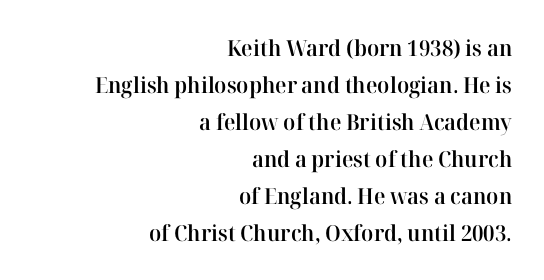
The image shows 22 px text type, upright; set right-aligned, normal line spacing (1.68x), normal letter spacing, not underlined.
